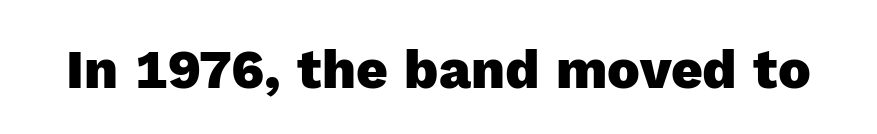
A typesetter would call this proportional, since set widths differ per character. The strip under each line holds only bare page. Each glyph is drawn with heavy, bold strokes. It's the straight-up-and-down kind of type.
